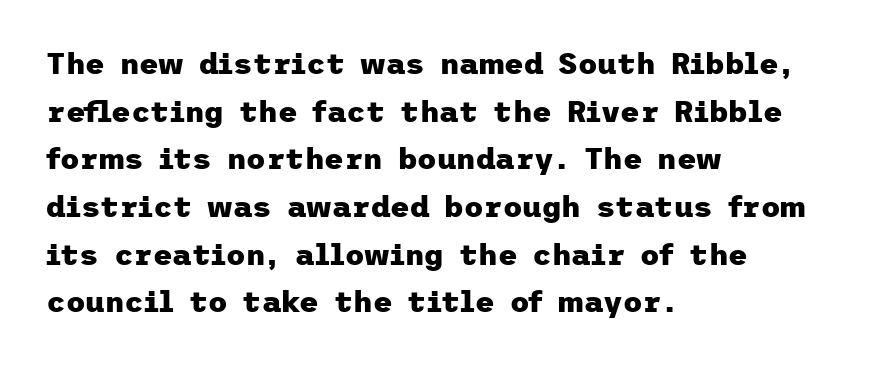
Q: Is the text bold? A: Yes.
Q: Is the text italic (slanted)? A: No, it is upright.
Q: Is the typeface a serif or a sans-serif typeface? A: Sans-serif.
Q: Is the text underlined? A: No.
Q: How is the paragraph aligned? A: Left-aligned.
Q: Is the spacing between letters normal or unusually wide? A: Normal.
Q: Is the spacing between lines tight, normal or loose? A: Normal.
Q: Width (condensed, normal, or wide)? A: Normal.
Q: Stroke contrast? A: Low.
Q: x-height? A: Medium.
